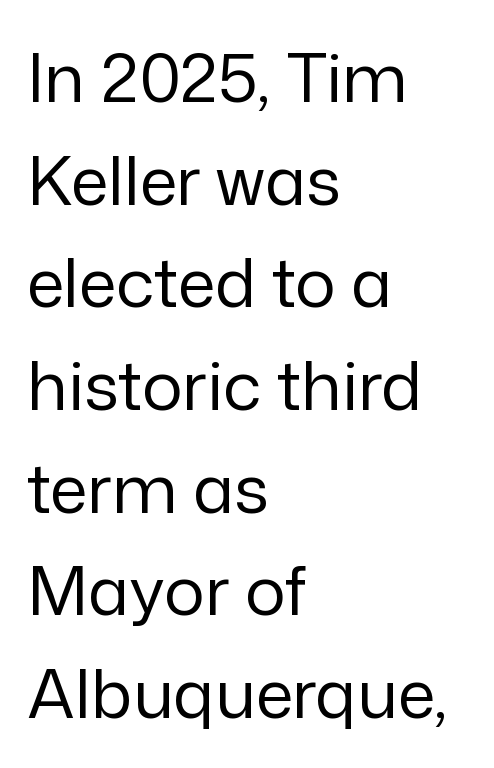
The image shows 68 px regular-weight sans-serif type, upright; set left-aligned, normal line spacing (1.51x), normal letter spacing, not underlined; low stroke contrast and a medium x-height.
